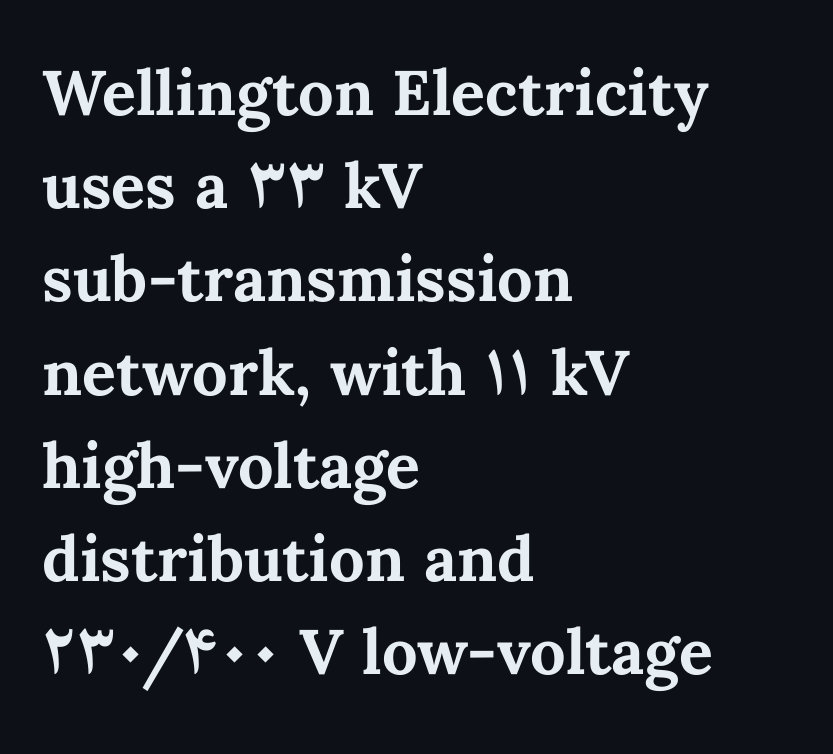
{"italic": "no", "bold": "yes", "weight": "bold", "width": "normal", "stroke_contrast": "medium", "x_height": "medium", "monospaced": "no", "underline": "no", "align": "left", "line_spacing": "normal", "line_spacing_ratio": 1.48, "letter_spacing": "normal", "letter_spacing_em": 0.0, "glyph_px": 63}
